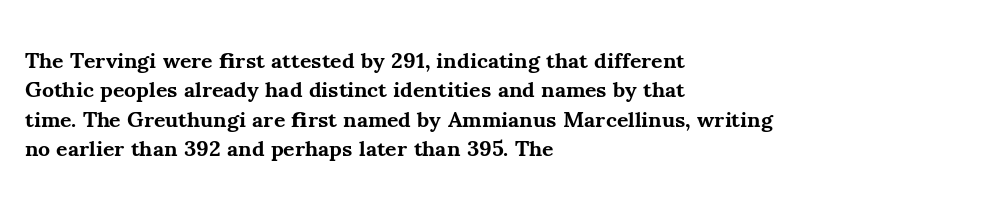
{"italic": "no", "bold": "yes", "underline": "no", "align": "left", "line_spacing": "normal", "line_spacing_ratio": 1.33, "letter_spacing": "normal", "letter_spacing_em": 0.0, "glyph_px": 22}
